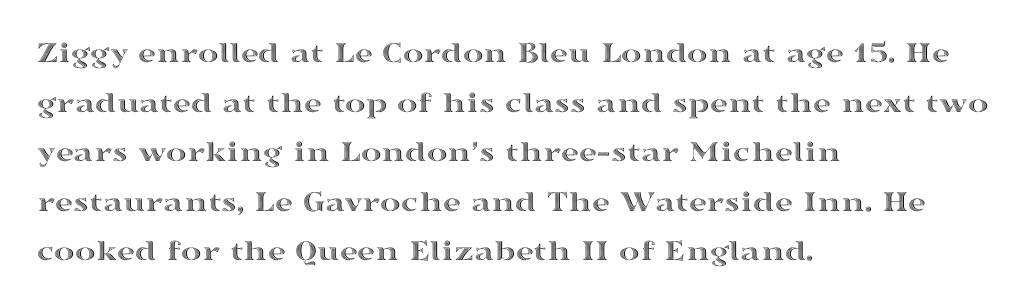
Q: Is the text italic (slanted)? A: No, it is upright.
Q: Is the text underlined? A: No.
Q: How is the paragraph aligned? A: Left-aligned.
Q: Is the spacing between letters normal or unusually wide? A: Normal.
Q: Is the spacing between lines tight, normal or loose? A: Normal.
Q: Width (condensed, normal, or wide)? A: Wide.
Q: x-height? A: Medium.
Q: Monospaced? A: No.
